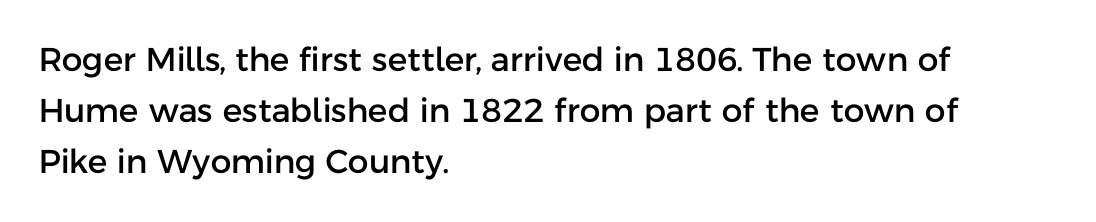
Q: Is the text italic (slanted)? A: No, it is upright.
Q: Is the typeface a serif or a sans-serif typeface? A: Sans-serif.
Q: Is the text underlined? A: No.
Q: How is the paragraph aligned? A: Left-aligned.
Q: Is the spacing between letters normal or unusually wide? A: Normal.
Q: Is the spacing between lines tight, normal or loose? A: Normal.
Q: Width (condensed, normal, or wide)? A: Normal.
Q: Stroke contrast? A: Low.
Q: x-height? A: Medium.
Q: Monospaced? A: No.
